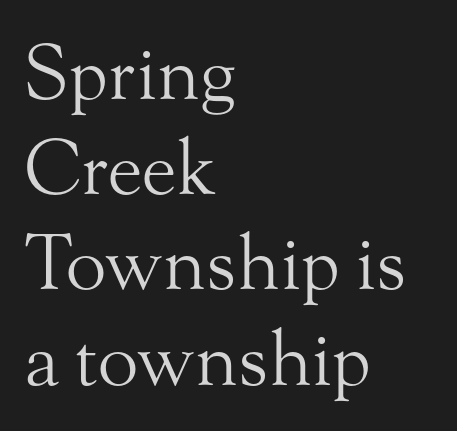
Q: Is the text bold? A: No.
Q: Is the text italic (slanted)? A: No, it is upright.
Q: Is the typeface a serif or a sans-serif typeface? A: Serif.
Q: Is the text underlined? A: No.
Q: How is the paragraph aligned? A: Left-aligned.
Q: Is the spacing between letters normal or unusually wide? A: Normal.
Q: Is the spacing between lines tight, normal or loose? A: Normal.
Q: Width (condensed, normal, or wide)? A: Normal.
Q: Stroke contrast? A: Medium.
Q: x-height? A: Small.
Q: Monospaced? A: No.
